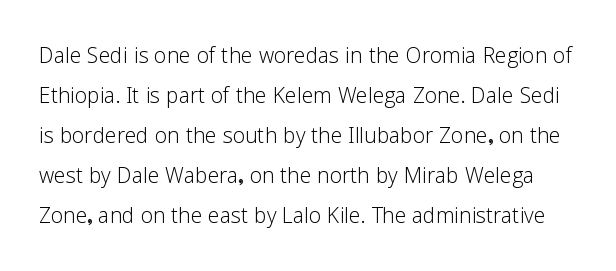
{"serif": "no", "italic": "no", "bold": "no", "weight": "light", "width": "normal", "stroke_contrast": "low", "x_height": "medium", "monospaced": "no", "underline": "no", "line_spacing": "normal", "line_spacing_ratio": 1.43, "letter_spacing": "normal", "letter_spacing_em": 0.0, "glyph_px": 28}
